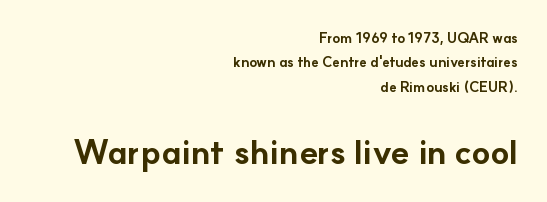
{"serif": "no", "italic": "no", "bold": "yes", "weight": "bold", "width": "normal", "stroke_contrast": "low", "x_height": "small", "monospaced": "no", "underline": "no", "align": "right", "line_spacing_ratio": 1.75, "letter_spacing": "normal", "letter_spacing_em": 0.0, "larger_block": "second", "size_ratio": 2.43, "glyph_px": 34}
